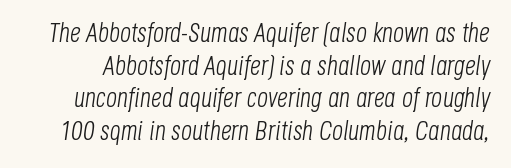
Anything drawn beneath the words? Only blank space. These lines were composed using italics. What stands out about the letter spacing? Nothing — it is the standard amount. The typesetting does not lean heavy: it is not bold.
